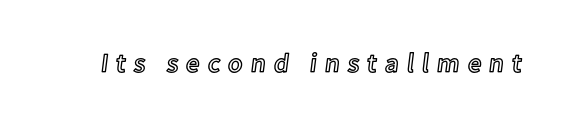
{"underline": "no", "letter_spacing": "wide", "letter_spacing_em": 0.29, "glyph_px": 27}
